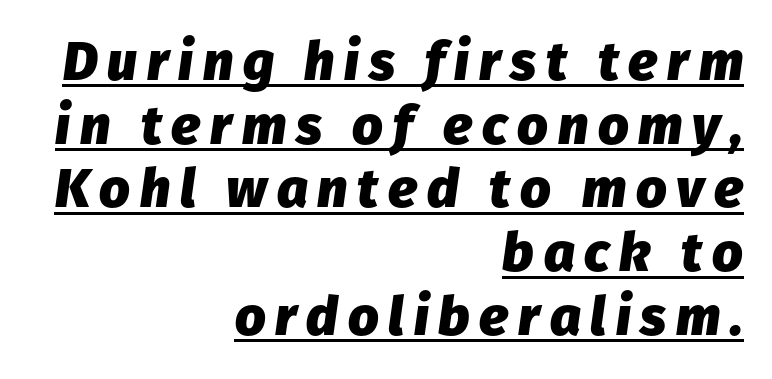
Q: Is the text bold? A: Yes.
Q: Is the text italic (slanted)? A: Yes, it leans right by about 8 degrees.
Q: Is the text underlined? A: Yes.
Q: How is the paragraph aligned? A: Right-aligned.
Q: Width (condensed, normal, or wide)? A: Normal.
Q: Stroke contrast? A: Low.
Q: x-height? A: Medium.
Q: Monospaced? A: No.
